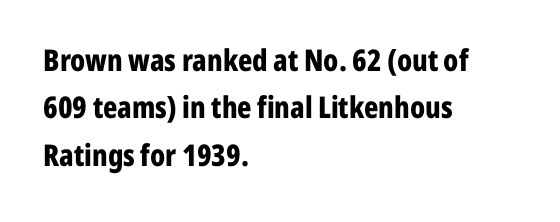
Q: Is the text bold? A: Yes.
Q: Is the text italic (slanted)? A: No, it is upright.
Q: Is the typeface a serif or a sans-serif typeface? A: Sans-serif.
Q: Is the text underlined? A: No.
Q: How is the paragraph aligned? A: Left-aligned.
Q: Is the spacing between letters normal or unusually wide? A: Normal.
Q: Is the spacing between lines tight, normal or loose? A: Normal.
Q: Width (condensed, normal, or wide)? A: Condensed.
Q: Stroke contrast? A: Low.
Q: x-height? A: Medium.
Q: Monospaced? A: No.
